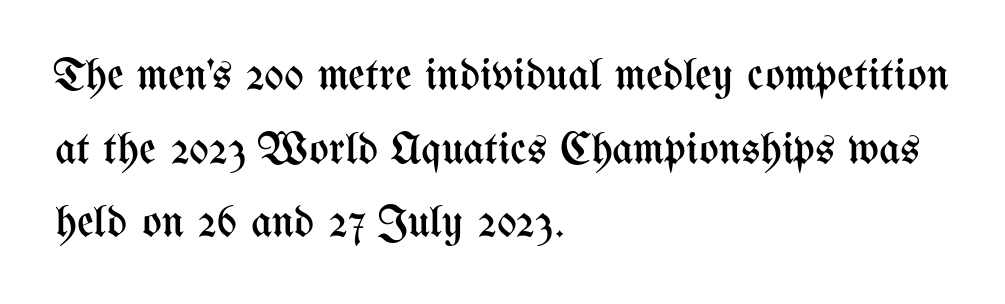
The image shows 46 px regular-weight, condensed type, upright; set left-aligned, normal line spacing (1.6x), normal letter spacing, not underlined; medium stroke contrast and a medium x-height.
